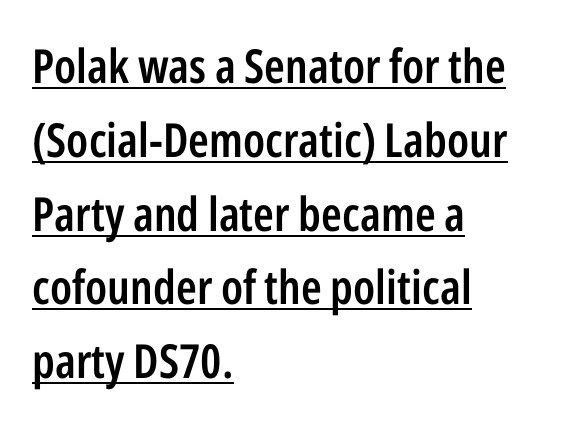
Q: Is the text bold? A: Semi-bold.
Q: Is the text italic (slanted)? A: No, it is upright.
Q: Is the typeface a serif or a sans-serif typeface? A: Sans-serif.
Q: Is the text underlined? A: Yes.
Q: How is the paragraph aligned? A: Left-aligned.
Q: Is the spacing between letters normal or unusually wide? A: Normal.
Q: Is the spacing between lines tight, normal or loose? A: Normal.
Q: Width (condensed, normal, or wide)? A: Condensed.
Q: Stroke contrast? A: Low.
Q: x-height? A: Medium.
Q: Monospaced? A: No.
